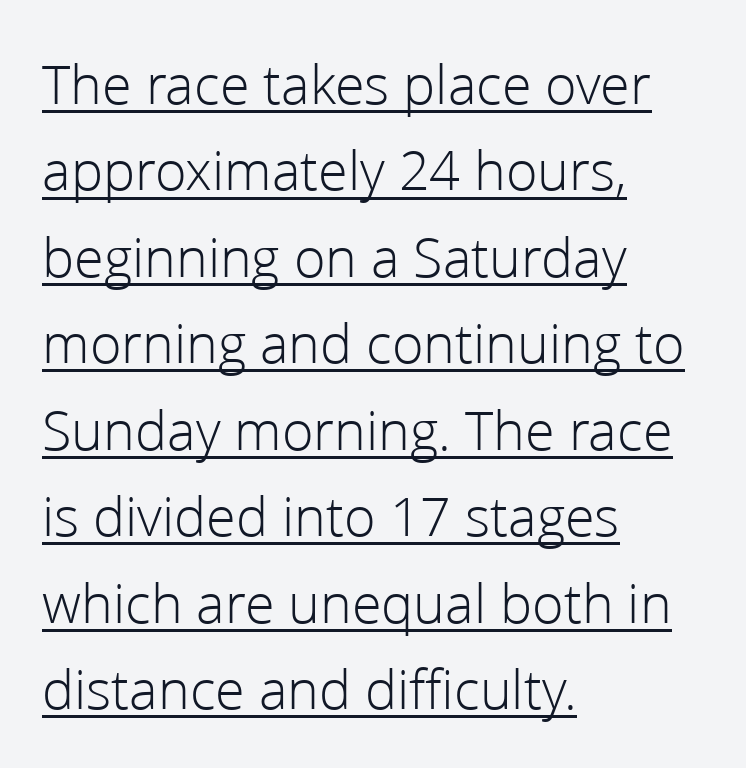
Q: Is the text bold? A: No.
Q: Is the text italic (slanted)? A: No, it is upright.
Q: Is the typeface a serif or a sans-serif typeface? A: Sans-serif.
Q: Is the text underlined? A: Yes.
Q: How is the paragraph aligned? A: Left-aligned.
Q: Is the spacing between letters normal or unusually wide? A: Normal.
Q: Is the spacing between lines tight, normal or loose? A: Normal.
Q: Width (condensed, normal, or wide)? A: Normal.
Q: Stroke contrast? A: Low.
Q: x-height? A: Medium.
Q: Monospaced? A: No.
